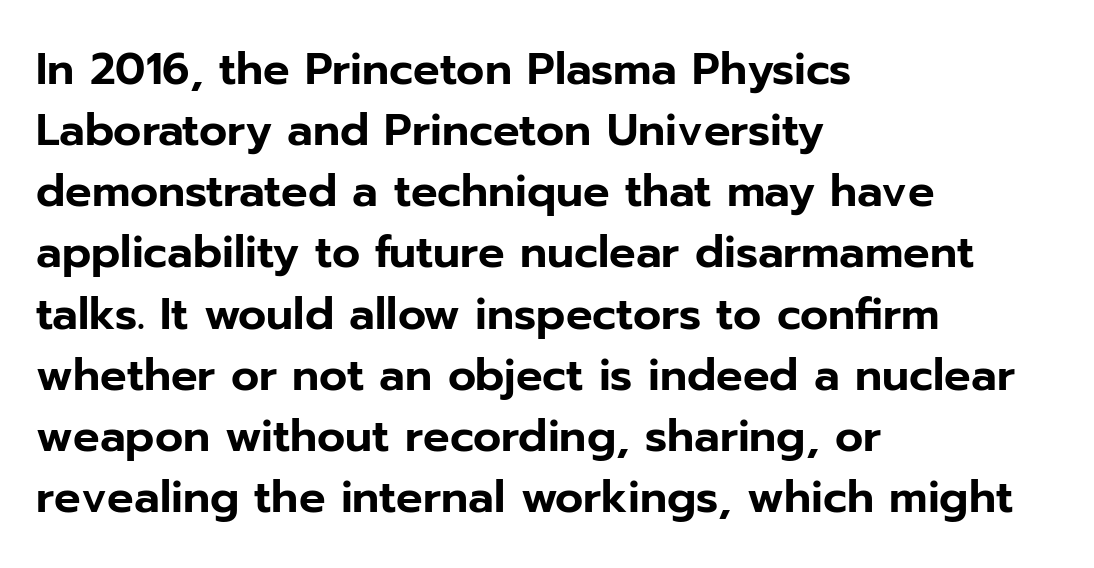
The image shows 44 px sans-serif type, upright; set left-aligned, normal line spacing (1.39x), normal letter spacing, not underlined; low stroke contrast and a medium x-height.
